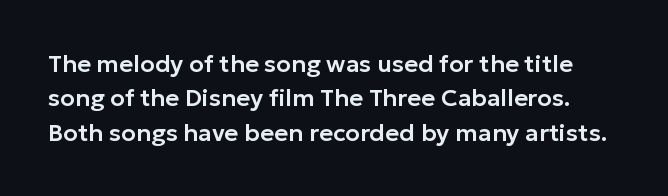
The image shows 24 px text type, upright; set normal line spacing (1.43x), normal letter spacing, not underlined.
